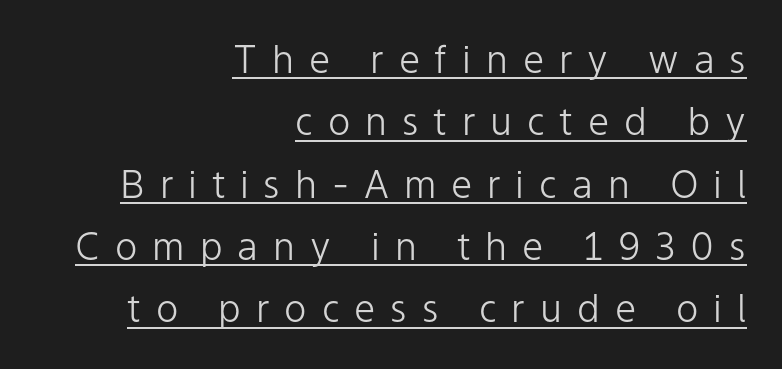
The letters stand upright; this is a roman face. Bold? No — there's no thickening of the strokes. Display-style spreading of the glyphs; the letterfit is very open. Quick note: interline space is typical.
